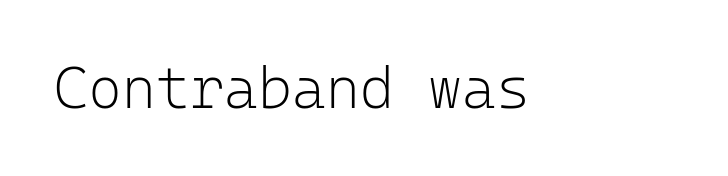
{"serif": "no", "italic": "no", "bold": "no", "weight": "light", "width": "normal", "stroke_contrast": "low", "x_height": "medium", "monospaced": "yes", "underline": "no", "letter_spacing": "normal", "letter_spacing_em": 0.0, "glyph_px": 58}
